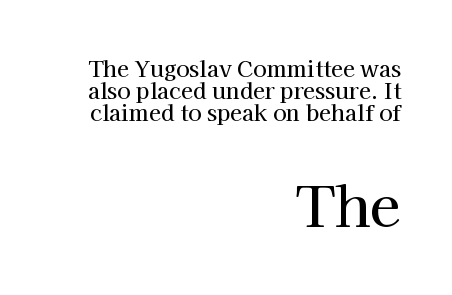
{"serif": "yes", "italic": "no", "width": "normal", "stroke_contrast": "high", "x_height": "medium", "monospaced": "no", "underline": "no", "align": "right", "line_spacing": "tight", "line_spacing_ratio": 1.0, "letter_spacing": "normal", "letter_spacing_em": 0.0, "larger_block": "second", "size_ratio": 2.55, "glyph_px": 56}
